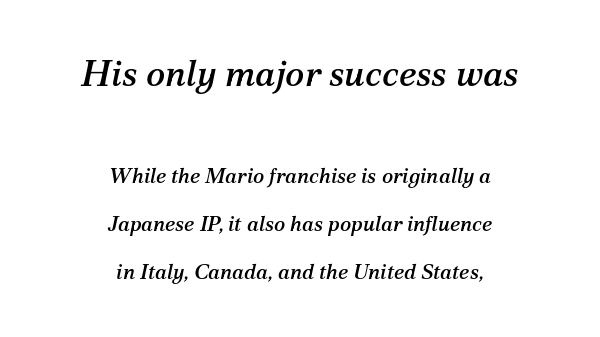
The image shows 36 px serif type, italic (leaning right); set centered, loose line spacing (2.3x), normal letter spacing, not underlined; the first (top) block is 1.71x larger; medium stroke contrast and a medium x-height.
